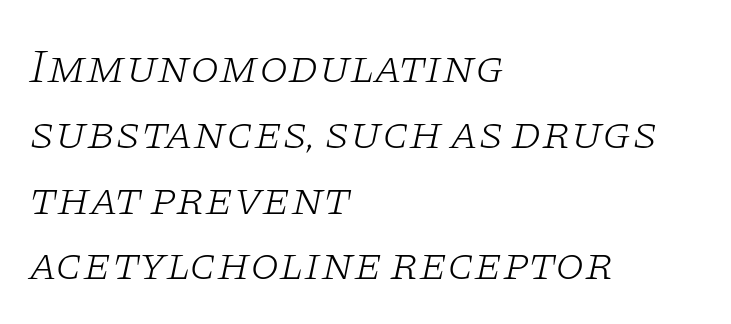
The image shows 47 px light, wide serif type, italic (leaning right); set left-aligned, normal line spacing (1.4x), normal letter spacing, not underlined; low stroke contrast and a large x-height.
